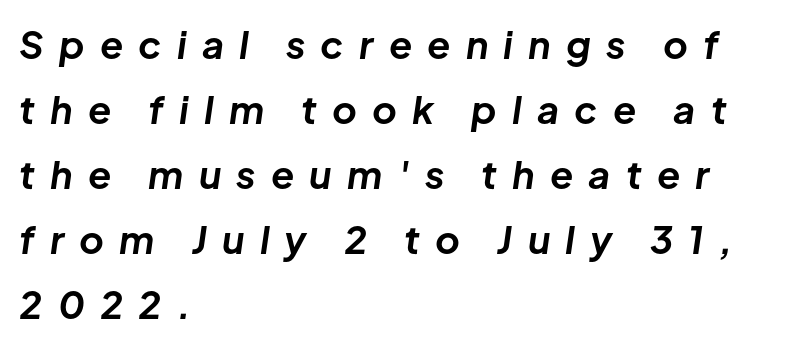
Note the varied advance widths — an 'i' is clearly narrower than an 'm'. Each word looks stretched out because of the extra space between its letters. Typeset ragged right — the left edge is the straight one. Underline: absent.
